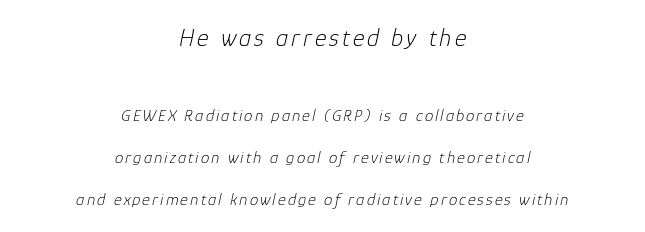
Q: Is the text bold? A: No.
Q: Is the text italic (slanted)? A: Yes, it leans right by about 12 degrees.
Q: Is the text underlined? A: No.
Q: How is the paragraph aligned? A: Centered.
Q: Is the spacing between lines tight, normal or loose? A: Loose.
Q: Which block of text is set in a larger size, the first (top) or the second (bottom)? A: The first (top) one.
